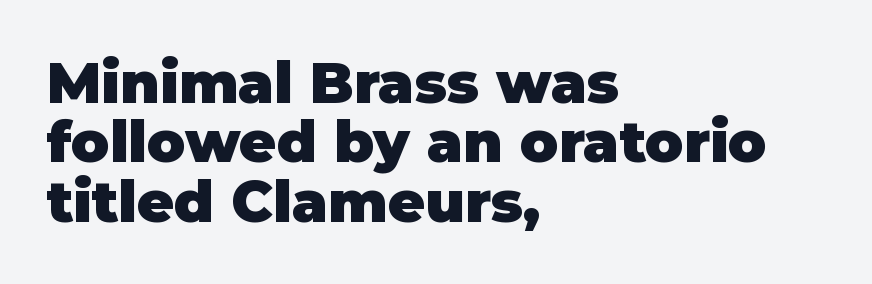
Q: Is the text bold? A: Yes.
Q: Is the text italic (slanted)? A: No, it is upright.
Q: Is the typeface a serif or a sans-serif typeface? A: Sans-serif.
Q: Is the text underlined? A: No.
Q: How is the paragraph aligned? A: Left-aligned.
Q: Is the spacing between letters normal or unusually wide? A: Normal.
Q: Is the spacing between lines tight, normal or loose? A: Tight.
Q: Width (condensed, normal, or wide)? A: Normal.
Q: Stroke contrast? A: Low.
Q: x-height? A: Large.
Q: Monospaced? A: No.
